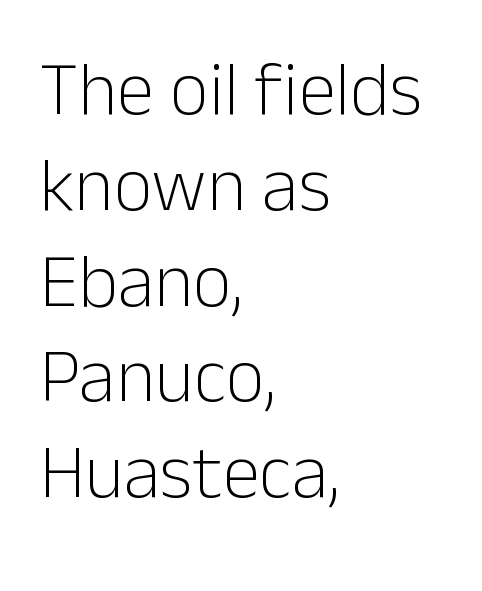
Q: Is the text bold? A: No.
Q: Is the text italic (slanted)? A: No, it is upright.
Q: Is the typeface a serif or a sans-serif typeface? A: Sans-serif.
Q: Is the text underlined? A: No.
Q: How is the paragraph aligned? A: Left-aligned.
Q: Is the spacing between letters normal or unusually wide? A: Normal.
Q: Is the spacing between lines tight, normal or loose? A: Normal.
Q: Width (condensed, normal, or wide)? A: Normal.
Q: Stroke contrast? A: Low.
Q: x-height? A: Medium.
Q: Monospaced? A: No.
